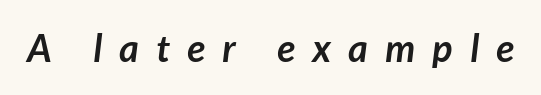
Is this a sans? Yes — the strokes have no serifs. A typesetter would call this heavily tracked-out type. The space beneath each line is pristine and unruled. Each letter keeps its own natural width here, so spacing adapts to shape.
